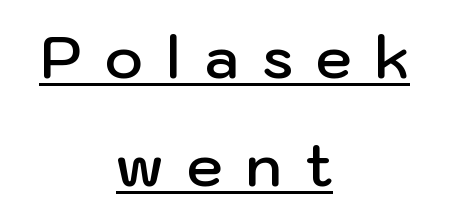
The image shows 58 px semibold sans-serif type, upright; set centered, line spacing 1.86x, unusually wide letter spacing (+0.4 em), underlined; low stroke contrast and a medium x-height.
